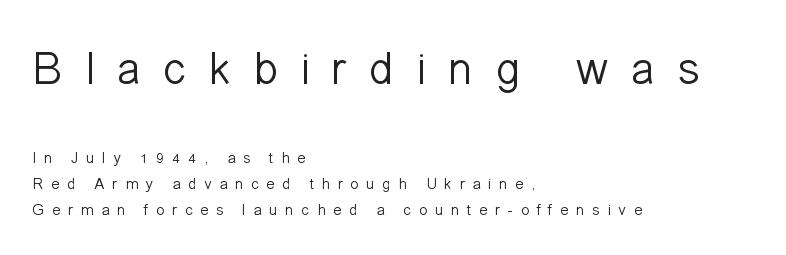
Q: Is the text bold? A: No.
Q: Is the text italic (slanted)? A: No, it is upright.
Q: Is the typeface a serif or a sans-serif typeface? A: Sans-serif.
Q: Is the text underlined? A: No.
Q: How is the paragraph aligned? A: Left-aligned.
Q: Is the spacing between letters normal or unusually wide? A: Unusually wide.
Q: Is the spacing between lines tight, normal or loose? A: Normal.
Q: Which block of text is set in a larger size, the first (top) or the second (bottom)? A: The first (top) one.
Q: Width (condensed, normal, or wide)? A: Normal.
Q: Stroke contrast? A: Low.
Q: x-height? A: Medium.
Q: Monospaced? A: No.
